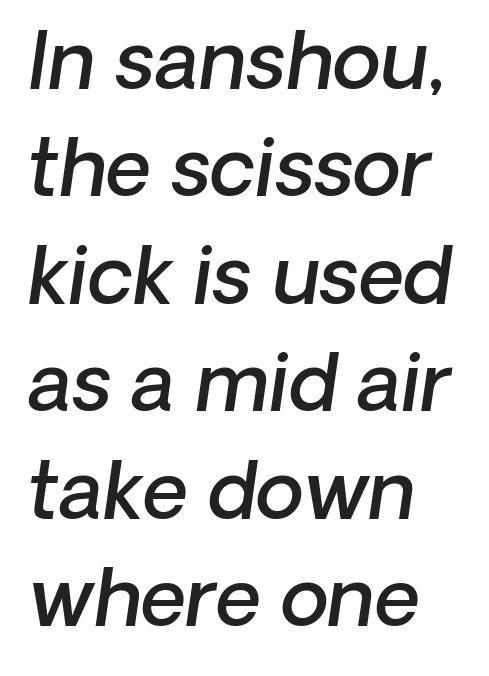
{"italic": "yes", "lean": "right", "slant_degrees": 8, "bold": "semi", "weight": "semibold", "width": "normal", "stroke_contrast": "low", "x_height": "medium", "monospaced": "no", "underline": "no", "align": "left", "line_spacing": "normal", "line_spacing_ratio": 1.36, "letter_spacing": "normal", "letter_spacing_em": 0.0, "glyph_px": 79}
